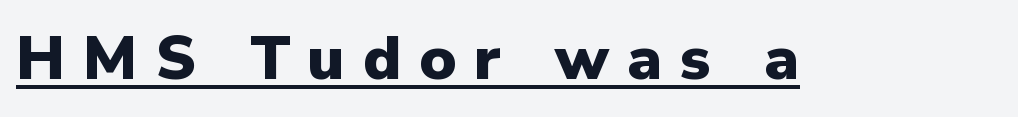
Compared with undecorated copy, this sample adds a rule below the words. Strong, thick strokes mark this as bold type. Tracking here is generous; glyphs stand well apart from one another. Style check: upright. Proportional: the letters do not fall into vertical columns. Unlike a traditional serif, this face leaves its strokes unadorned.
